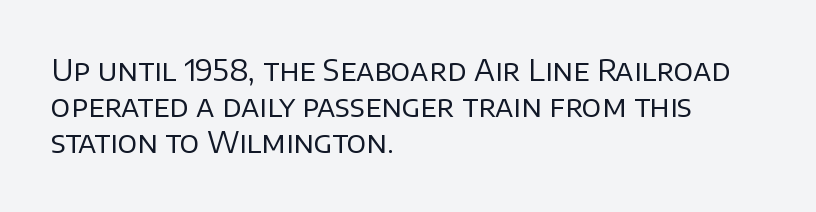
Q: Is the text bold? A: No.
Q: Is the text italic (slanted)? A: No, it is upright.
Q: Is the typeface a serif or a sans-serif typeface? A: Sans-serif.
Q: Is the text underlined? A: No.
Q: How is the paragraph aligned? A: Left-aligned.
Q: Is the spacing between letters normal or unusually wide? A: Normal.
Q: Is the spacing between lines tight, normal or loose? A: Normal.
Q: Width (condensed, normal, or wide)? A: Normal.
Q: Stroke contrast? A: Low.
Q: x-height? A: Large.
Q: Monospaced? A: No.
